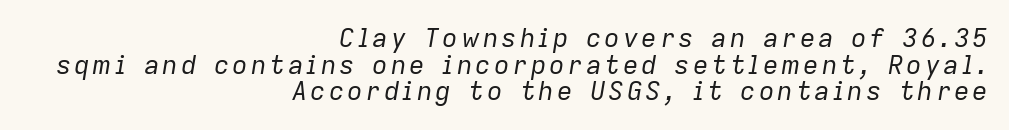
The image shows 26 px text type, italic (leaning right); set right-aligned, tight line spacing (1.02x), not underlined.
